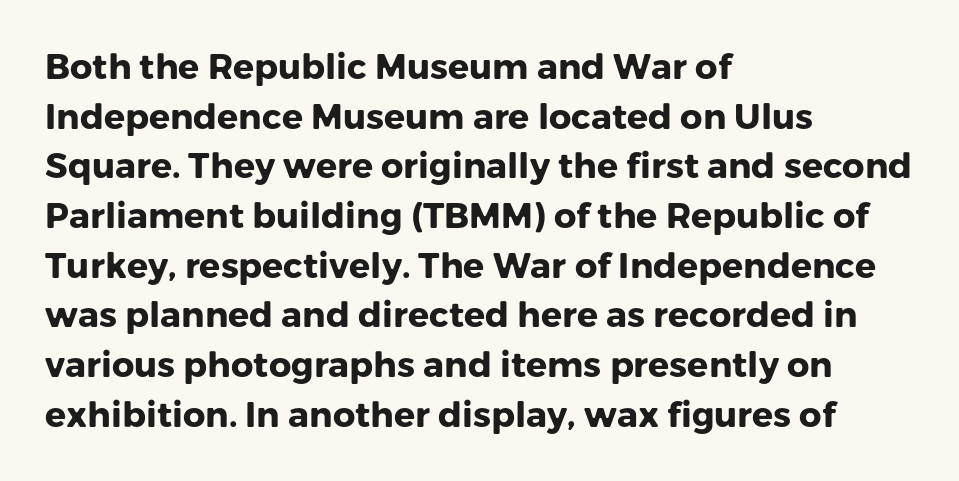
Q: Is the text bold? A: Yes.
Q: Is the text italic (slanted)? A: No, it is upright.
Q: Is the typeface a serif or a sans-serif typeface? A: Sans-serif.
Q: Is the text underlined? A: No.
Q: How is the paragraph aligned? A: Left-aligned.
Q: Is the spacing between letters normal or unusually wide? A: Normal.
Q: Is the spacing between lines tight, normal or loose? A: Normal.
Q: Width (condensed, normal, or wide)? A: Normal.
Q: Stroke contrast? A: Low.
Q: x-height? A: Medium.
Q: Monospaced? A: No.
